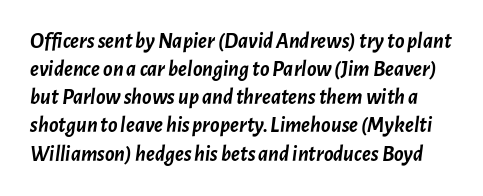
Each row of text sits above clean, open space. A typesetter would call this leading conventional body-copy spacing. A typesetter would mark this as italic. In terms of weight, the rendering is a true, heavy bold. Honestly, the letter spacing is just normal — you wouldn't notice it.
